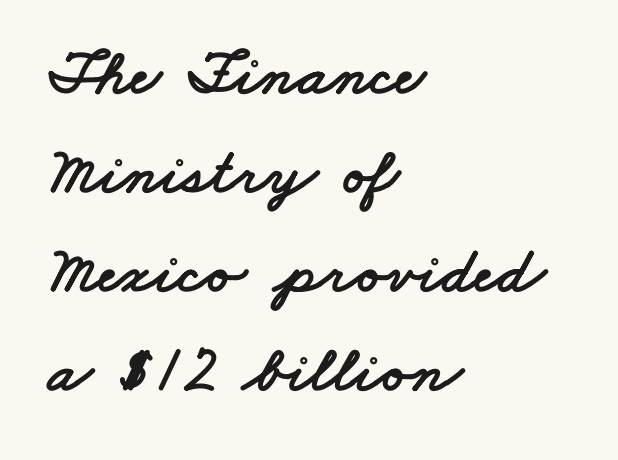
The image shows 66 px wide sans-serif type; set left-aligned, normal line spacing (1.5x), normal letter spacing, not underlined; low stroke contrast and a small x-height.
